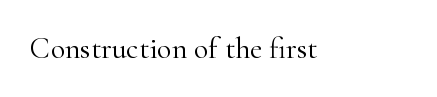
{"serif": "yes", "italic": "no", "bold": "no", "weight": "light", "width": "normal", "stroke_contrast": "high", "x_height": "small", "monospaced": "no", "underline": "no", "letter_spacing": "normal", "letter_spacing_em": 0.0, "glyph_px": 30}
